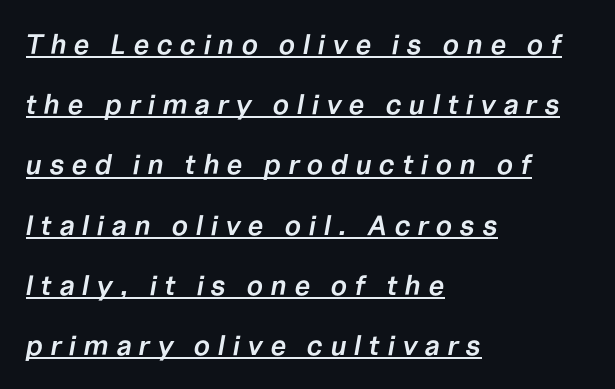
The image shows 28 px semibold type, italic (leaning right); set left-aligned, loose line spacing (2.15x), unusually wide letter spacing (+0.26 em), underlined; low stroke contrast and a medium x-height.
